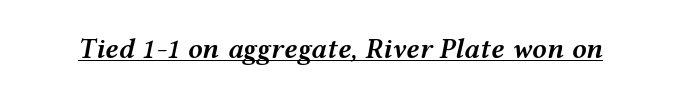
{"italic": "yes", "lean": "right", "slant_degrees": 12, "bold": "semi", "weight": "semibold", "width": "wide", "stroke_contrast": "medium", "x_height": "medium", "monospaced": "no", "underline": "yes", "letter_spacing": "normal", "letter_spacing_em": 0.0, "glyph_px": 29}
